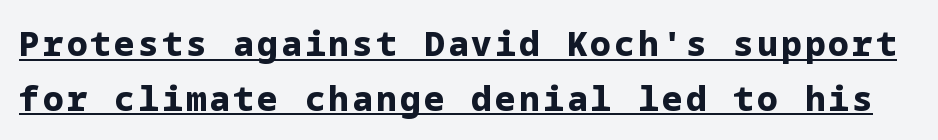
Caption: lettering with a line underneath. This is heavy type, rendered in bold. The block of text has a typical density, with ordinary space between rows. Grotesque or geometric, the face here clearly has no serifs.
